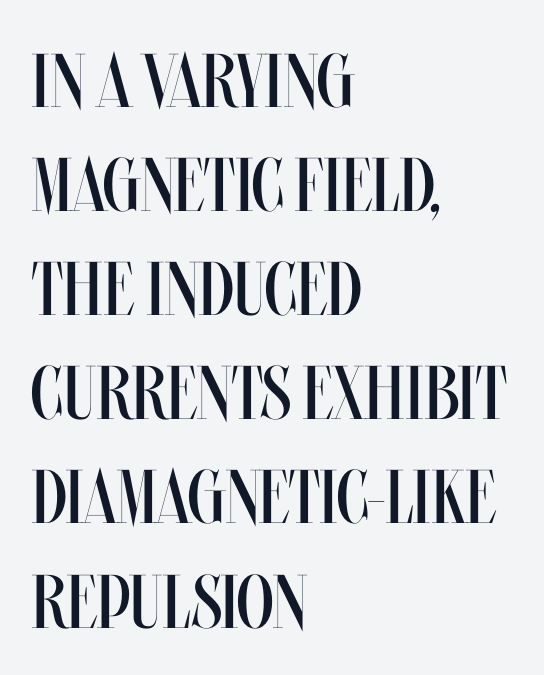
The image shows 76 px regular-weight, condensed type, upright; set left-aligned, normal line spacing (1.37x), normal letter spacing, not underlined; medium stroke contrast and a large x-height.
